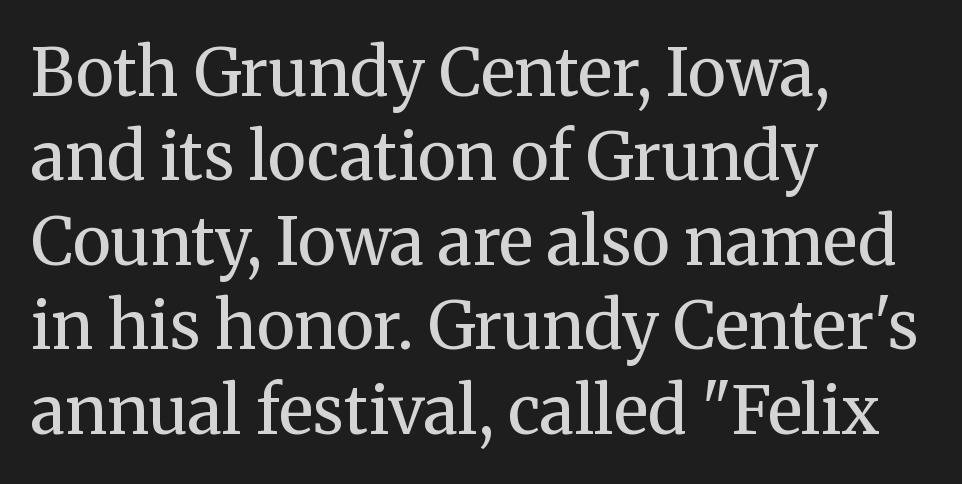
{"serif": "yes", "italic": "no", "bold": "no", "weight": "regular", "width": "normal", "stroke_contrast": "medium", "x_height": "medium", "monospaced": "no", "underline": "no", "align": "left", "line_spacing": "normal", "line_spacing_ratio": 1.28, "letter_spacing": "normal", "letter_spacing_em": 0.0, "glyph_px": 66}
